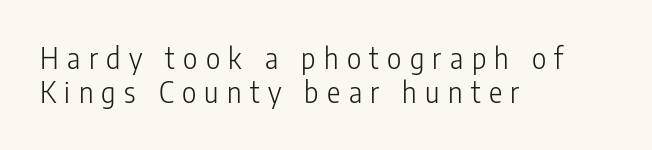
Q: Is the text bold? A: No.
Q: Is the text italic (slanted)? A: No, it is upright.
Q: Is the typeface a serif or a sans-serif typeface? A: Sans-serif.
Q: Is the text underlined? A: No.
Q: How is the paragraph aligned? A: Left-aligned.
Q: Is the spacing between letters normal or unusually wide? A: Unusually wide.
Q: Width (condensed, normal, or wide)? A: Condensed.
Q: Stroke contrast? A: Low.
Q: x-height? A: Medium.
Q: Monospaced? A: No.
